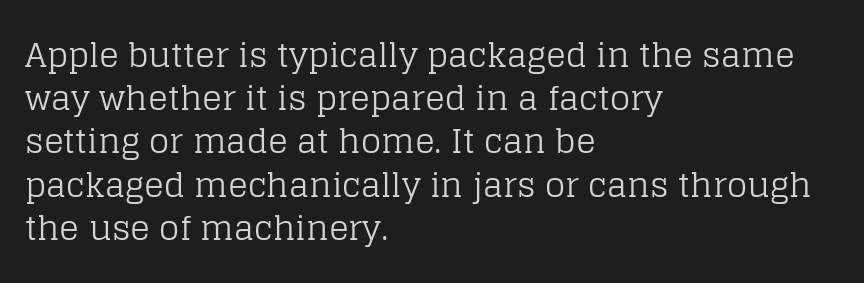
The image shows 33 px regular-weight serif type, upright; set left-aligned, normal line spacing (1.31x), normal letter spacing, not underlined; low stroke contrast and a large x-height.
